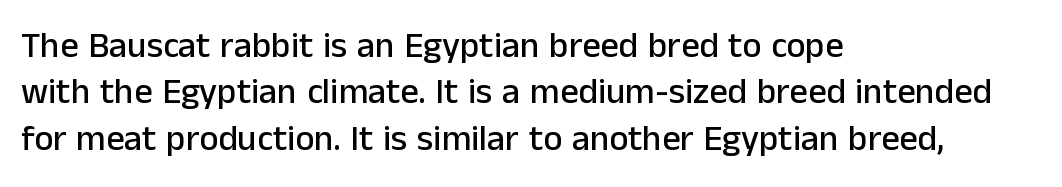
{"serif": "no", "italic": "no", "width": "normal", "stroke_contrast": "low", "x_height": "medium", "monospaced": "no", "underline": "no", "align": "left", "line_spacing": "normal", "line_spacing_ratio": 1.29, "letter_spacing": "normal", "letter_spacing_em": 0.0, "glyph_px": 36}
